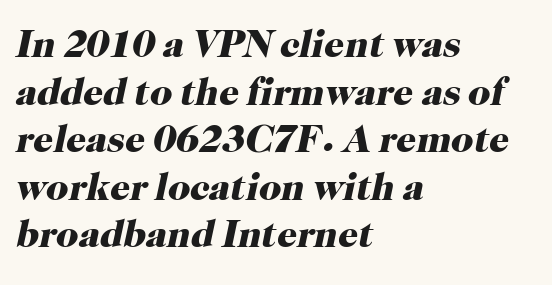
Q: Is the text bold? A: Yes.
Q: Is the text italic (slanted)? A: Yes, it leans right by about 12 degrees.
Q: Is the typeface a serif or a sans-serif typeface? A: Serif.
Q: Is the text underlined? A: No.
Q: How is the paragraph aligned? A: Left-aligned.
Q: Is the spacing between letters normal or unusually wide? A: Normal.
Q: Width (condensed, normal, or wide)? A: Normal.
Q: Stroke contrast? A: High.
Q: x-height? A: Medium.
Q: Monospaced? A: No.
